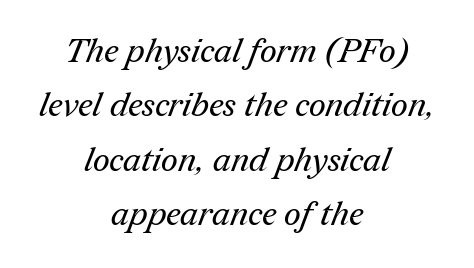
You could not count columns in this text — the font is proportionally spaced. Where is the straight margin? There isn't one; the lines are centered. The type is set solid horizontally, with unmodified tracking. The passage shown stacks its lines at a standard gap. Rule under the text: the space is simply empty. Note: serifs present on the glyphs.
